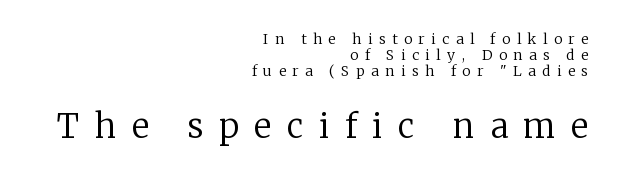
Any mark beneath the type? The region is blank. These lines are rendered in a variable-pitch font. Each letter's strokes conclude with small projecting serifs. Does the leading feel generous? Not at all — it's pinched. The type sits square on the baseline with zero lean. Summary of weight: not heavy and not bold.
